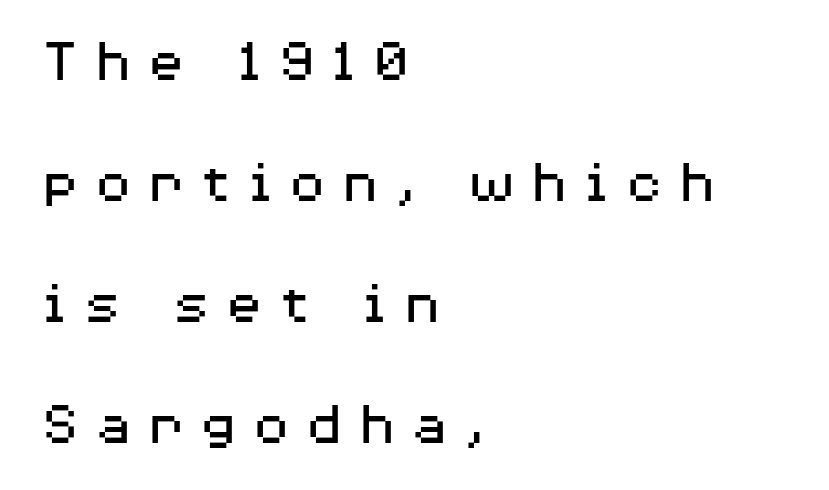
Where is the straight margin? On the left. Does the leading feel generous? Absolutely, it's lavish. Unlike italic type, these characters show no tilt at all. The zone under the glyphs is completely vacant. Short note: letters widely spaced.
